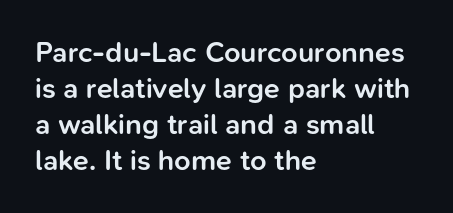
Q: Is the text bold? A: Semi-bold.
Q: Is the text italic (slanted)? A: No, it is upright.
Q: Is the typeface a serif or a sans-serif typeface? A: Sans-serif.
Q: Is the text underlined? A: No.
Q: How is the paragraph aligned? A: Left-aligned.
Q: Is the spacing between letters normal or unusually wide? A: Normal.
Q: Width (condensed, normal, or wide)? A: Normal.
Q: Stroke contrast? A: Low.
Q: x-height? A: Medium.
Q: Monospaced? A: No.
